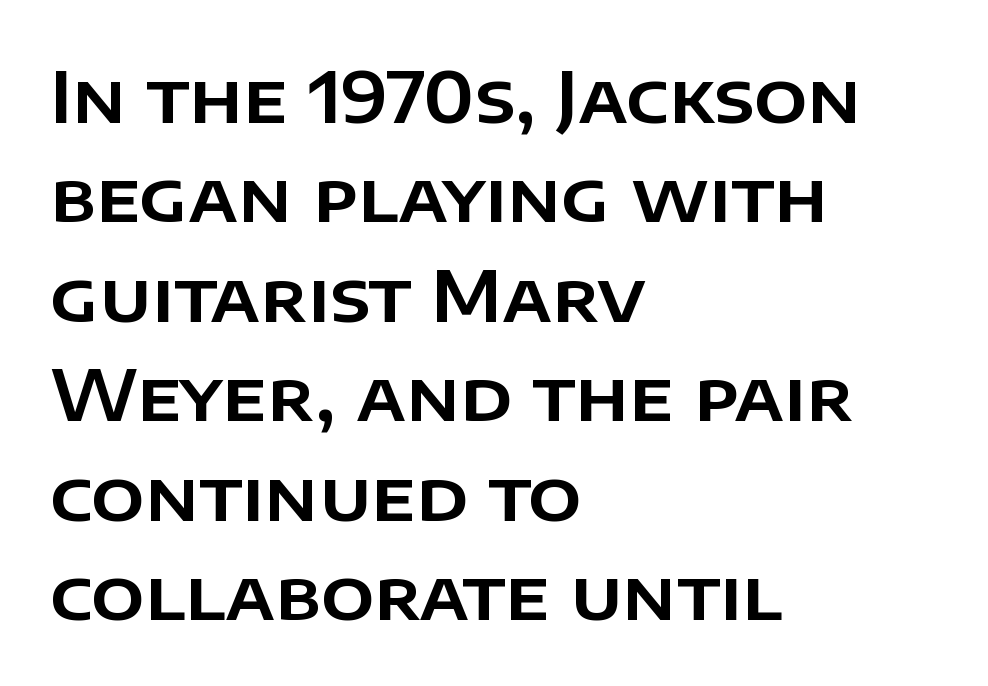
The passage shown is typed in a proportional face where columns would drift. Each new line begins a customary step beneath the previous one. Compared with a centered layout, this one pins lines to the left instead. The specimen reads as upright at a glance.
